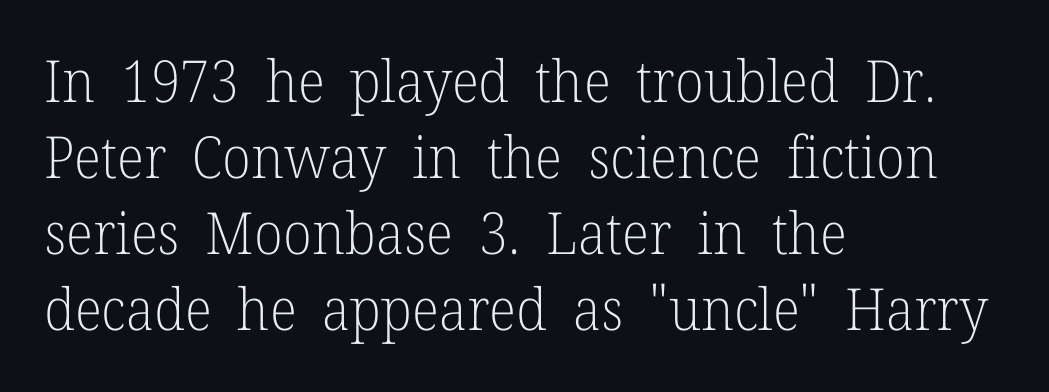
Q: Is the text bold? A: No.
Q: Is the text italic (slanted)? A: No, it is upright.
Q: Is the typeface a serif or a sans-serif typeface? A: Serif.
Q: Is the text underlined? A: No.
Q: How is the paragraph aligned? A: Left-aligned.
Q: Is the spacing between letters normal or unusually wide? A: Normal.
Q: Is the spacing between lines tight, normal or loose? A: Normal.
Q: Width (condensed, normal, or wide)? A: Normal.
Q: Stroke contrast? A: Low.
Q: x-height? A: Medium.
Q: Monospaced? A: No.
